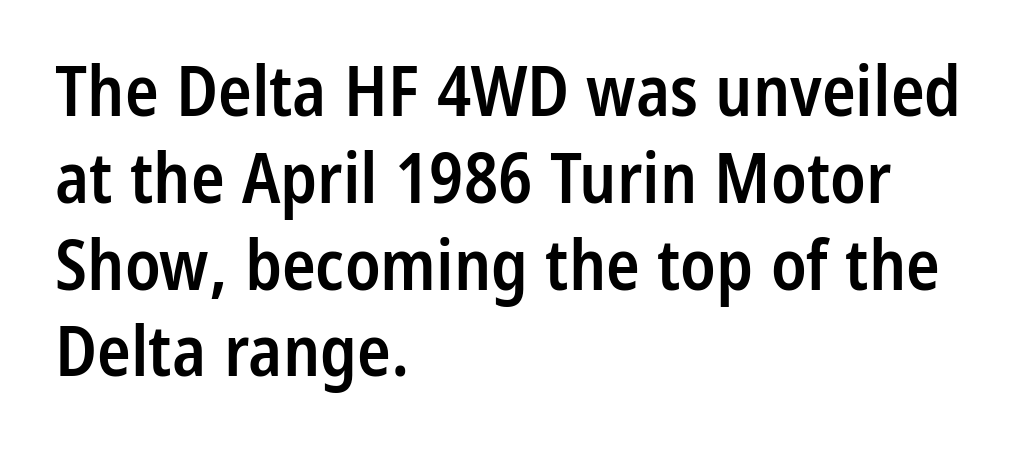
Q: Is the text bold? A: Semi-bold.
Q: Is the text italic (slanted)? A: No, it is upright.
Q: Is the typeface a serif or a sans-serif typeface? A: Sans-serif.
Q: Is the text underlined? A: No.
Q: How is the paragraph aligned? A: Left-aligned.
Q: Is the spacing between letters normal or unusually wide? A: Normal.
Q: Width (condensed, normal, or wide)? A: Condensed.
Q: Stroke contrast? A: Low.
Q: x-height? A: Medium.
Q: Monospaced? A: No.
